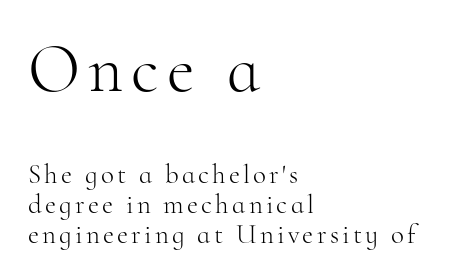
Q: Is the text bold? A: No.
Q: Is the text italic (slanted)? A: No, it is upright.
Q: Is the typeface a serif or a sans-serif typeface? A: Serif.
Q: Is the text underlined? A: No.
Q: How is the paragraph aligned? A: Left-aligned.
Q: Is the spacing between lines tight, normal or loose? A: Tight.
Q: Which block of text is set in a larger size, the first (top) or the second (bottom)? A: The first (top) one.
Q: Width (condensed, normal, or wide)? A: Normal.
Q: Stroke contrast? A: High.
Q: x-height? A: Small.
Q: Monospaced? A: No.
